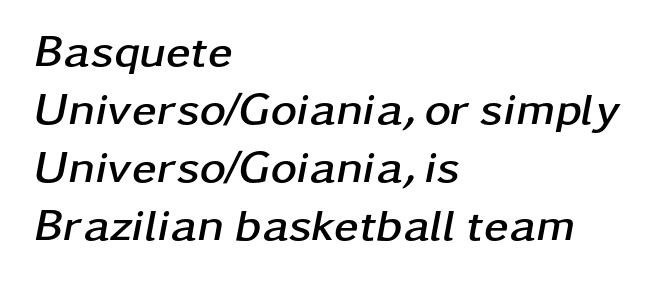
Q: Is the text bold? A: Yes.
Q: Is the text italic (slanted)? A: Yes, it leans right by about 11 degrees.
Q: Is the text underlined? A: No.
Q: How is the paragraph aligned? A: Left-aligned.
Q: Is the spacing between letters normal or unusually wide? A: Normal.
Q: Is the spacing between lines tight, normal or loose? A: Normal.
Q: Width (condensed, normal, or wide)? A: Wide.
Q: Stroke contrast? A: Low.
Q: x-height? A: Medium.
Q: Monospaced? A: No.
